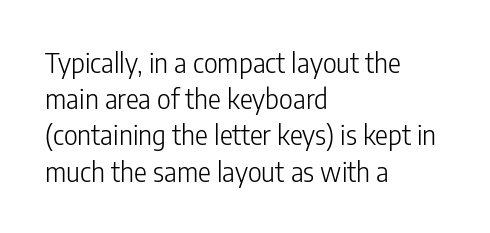
The strokes carry an ordinary text weight at most. Teacher's note: observe the even left margin — that is flush-left alignment. The lines sit at an ordinary, default distance from one another. Does extra space separate the letters? No, they use regular spacing. Posture: vertical. The specimen omits any rule beneath the text block's lines.
